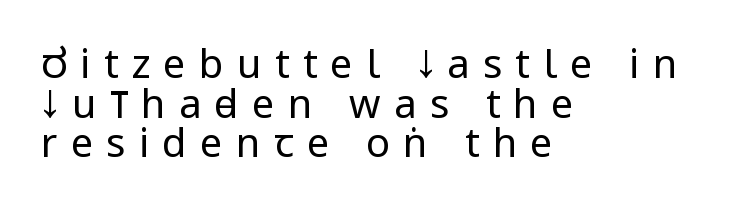
Beneath every word, the page is bare. Left-aligned paragraph, ragged on the right. The lettering stays uniformly vertical, giving the passage a roman look. Stems and bowls with no extra thickness — not bold. Observe the absence of serifs on each vertical stroke in this sample. Glyph-to-glyph distance is far greater than everyday printed text.
